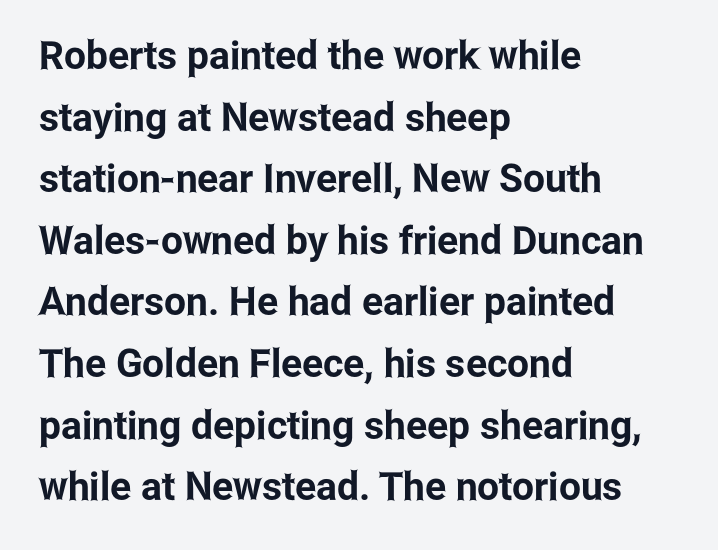
Q: Is the text italic (slanted)? A: No, it is upright.
Q: Is the typeface a serif or a sans-serif typeface? A: Sans-serif.
Q: Is the text underlined? A: No.
Q: How is the paragraph aligned? A: Left-aligned.
Q: Is the spacing between letters normal or unusually wide? A: Normal.
Q: Is the spacing between lines tight, normal or loose? A: Normal.
Q: Width (condensed, normal, or wide)? A: Condensed.
Q: Stroke contrast? A: Low.
Q: x-height? A: Medium.
Q: Monospaced? A: No.
